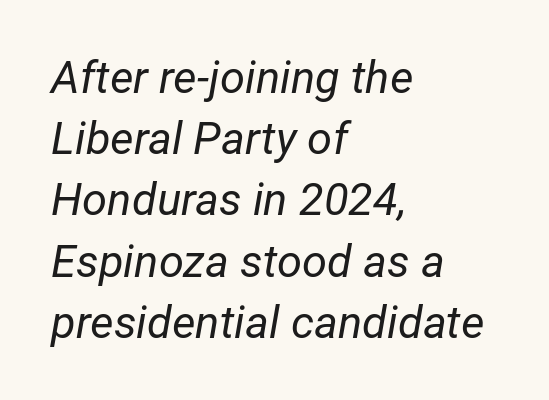
{"italic": "yes", "lean": "right", "slant_degrees": 12, "bold": "no", "weight": "regular", "width": "normal", "stroke_contrast": "low", "x_height": "medium", "monospaced": "no", "underline": "no", "align": "left", "line_spacing": "normal", "line_spacing_ratio": 1.36, "letter_spacing": "normal", "letter_spacing_em": 0.0, "glyph_px": 45}
